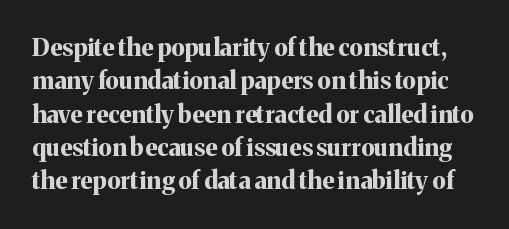
Nobody touched the tracking dial on this one. Heavy, bold letterforms. The passage shown stacks its lines at a standard gap. Italic: no, the glyphs are upright roman. The baseline area is clear.
